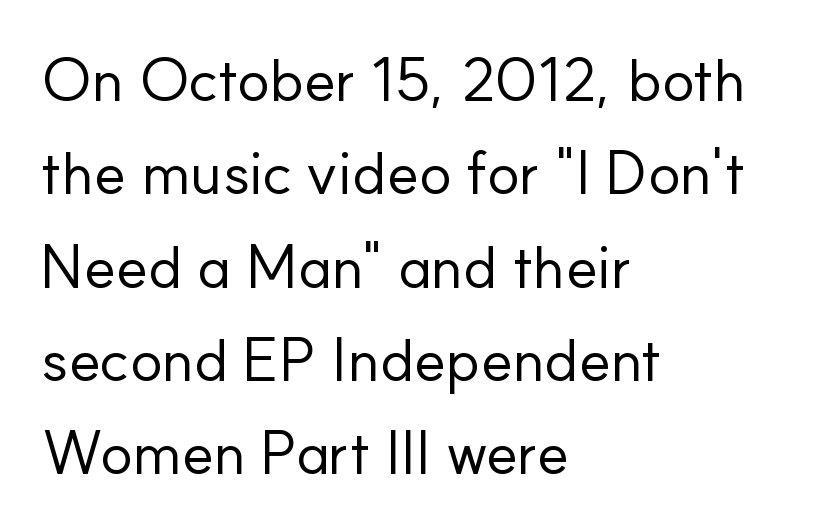
{"serif": "no", "italic": "no", "bold": "no", "weight": "regular", "width": "normal", "stroke_contrast": "low", "x_height": "small", "monospaced": "no", "underline": "no", "align": "left", "line_spacing": "normal", "line_spacing_ratio": 1.53, "letter_spacing": "normal", "letter_spacing_em": 0.0, "glyph_px": 61}
